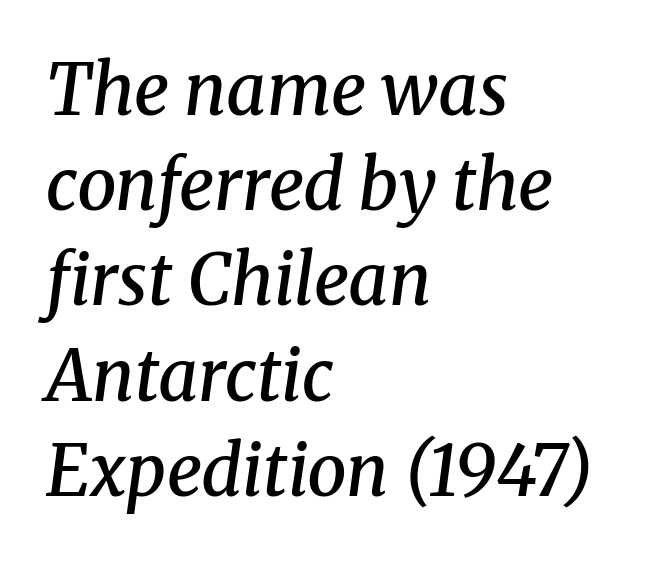
The image shows 70 px semibold serif type, italic (leaning right); set left-aligned, normal line spacing (1.36x), normal letter spacing, not underlined; medium stroke contrast and a medium x-height.
